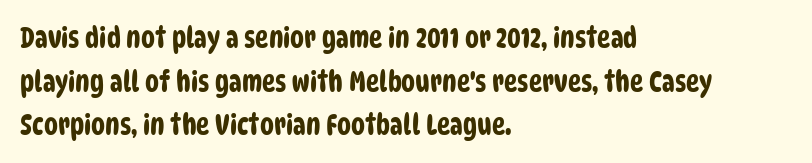
Q: Is the typeface a serif or a sans-serif typeface? A: Sans-serif.
Q: Is the text underlined? A: No.
Q: How is the paragraph aligned? A: Left-aligned.
Q: Is the spacing between letters normal or unusually wide? A: Normal.
Q: Is the spacing between lines tight, normal or loose? A: Normal.
Q: Width (condensed, normal, or wide)? A: Condensed.
Q: Stroke contrast? A: Low.
Q: x-height? A: Large.
Q: Monospaced? A: No.
